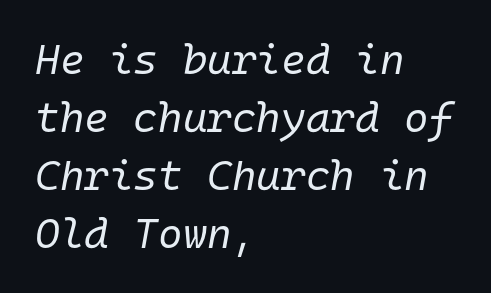
Q: Is the text bold? A: No.
Q: Is the text italic (slanted)? A: Yes, it leans right by about 10 degrees.
Q: Is the text underlined? A: No.
Q: How is the paragraph aligned? A: Left-aligned.
Q: Is the spacing between letters normal or unusually wide? A: Normal.
Q: Is the spacing between lines tight, normal or loose? A: Normal.
Q: Width (condensed, normal, or wide)? A: Normal.
Q: Stroke contrast? A: Low.
Q: x-height? A: Medium.
Q: Monospaced? A: Yes.
